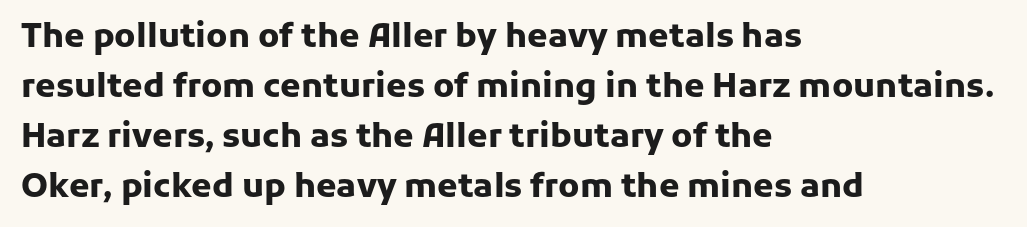
Underline: absent. Every stem runs plumb, perpendicular to the baseline. One-word summary of the alignment: left. Is this a fixed-width face? No — the glyphs have proportional, varying widths. Caption: bold face, heavy strokes.
